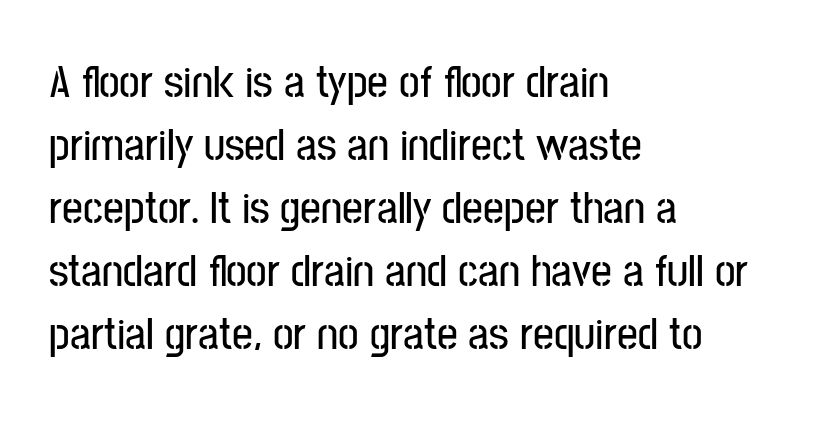
Tracking here is standard; glyphs follow each other at the usual distance. Beneath every word, the page is bare. The leading is moderate, giving the passage an even texture. Varying glyph widths throughout — classic text-font behaviour. Unlike a traditional serif, this face leaves its strokes unadorned. All the whitespace from short lines collects on the right.
